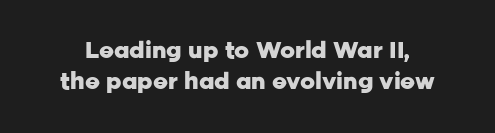
Glyph-to-glyph distance matches everyday printed text. No italicization has been applied; the sample stays upright. Plain, unruled lines of type. This is heavy type, rendered in bold. What's the leading like? Ordinary, nothing unusual.
